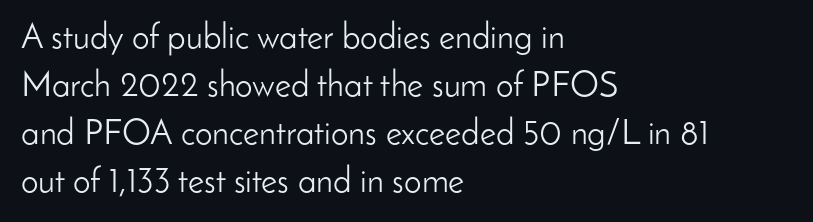
{"serif": "no", "italic": "no", "bold": "no", "weight": "light", "width": "normal", "stroke_contrast": "low", "x_height": "small", "monospaced": "no", "underline": "no", "align": "left", "line_spacing": "normal", "line_spacing_ratio": 1.37, "letter_spacing": "normal", "letter_spacing_em": 0.0, "glyph_px": 35}
